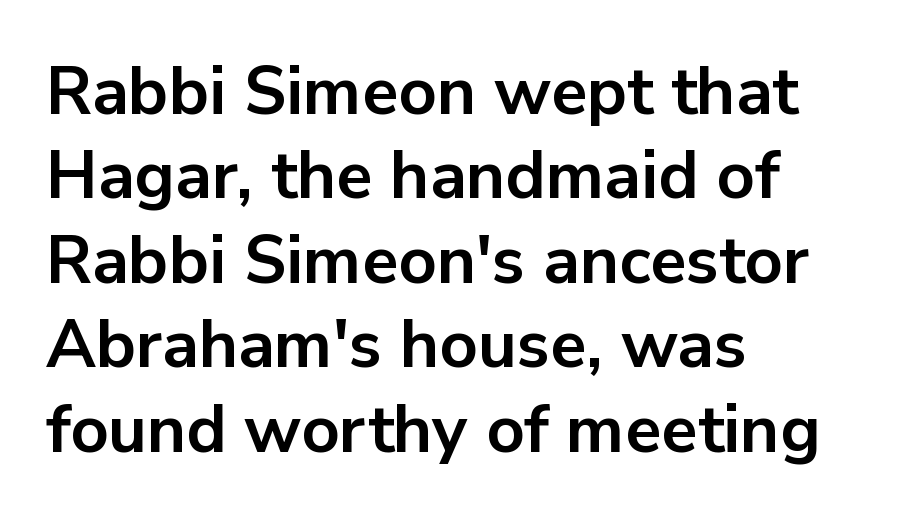
The image shows 67 px bold sans-serif type, upright; set left-aligned, normal line spacing (1.26x), normal letter spacing, not underlined; low stroke contrast and a medium x-height.
